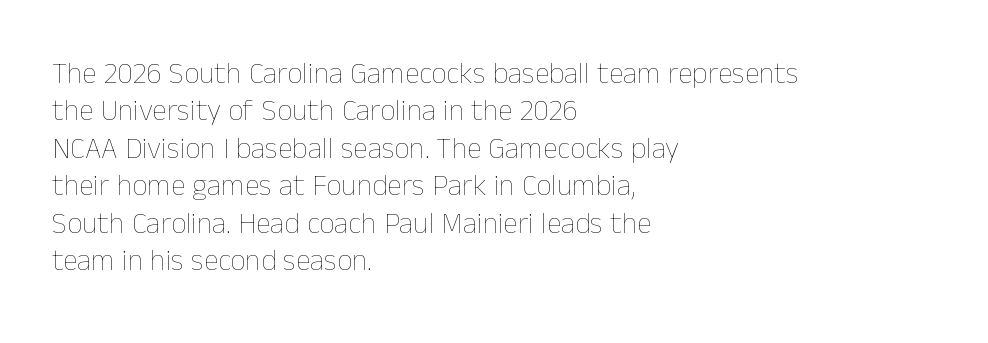
The foot of each line stays bare and open. This sample has the flowing, uneven cadence of proportional lettering. Stems here are at most as thick as an everyday book face. The typography opts for an upright posture over an oblique one. Notice how descenders clear the ascenders below comfortably — that's standard leading.
